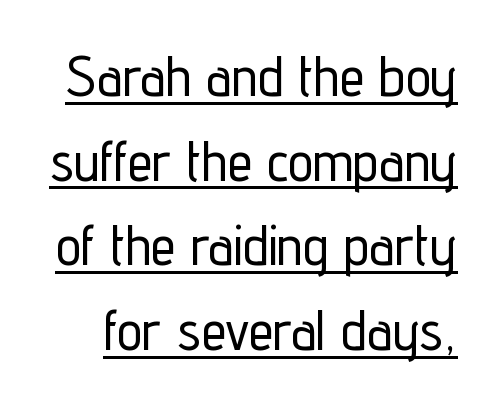
Spacing between characters is what you'd get straight out of the box. This sample keeps an unexceptional amount of space between lines. The rendering uses natural spacing where letterforms have individual widths. Students, observe the line beneath the letters — that is underlining. If you drew a line through each stem, it would be perfectly vertical.
